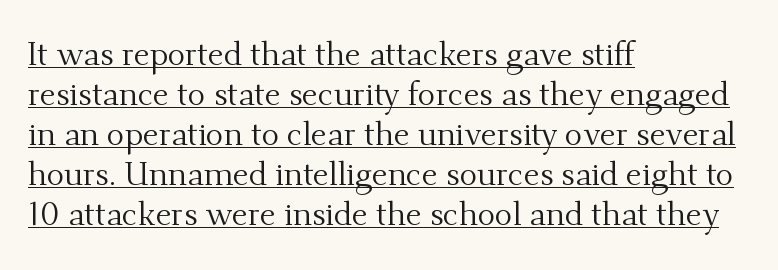
The font's upright variant was chosen for this text. Nothing heavy about these letters — not bold at all. Tracking value appears to be zero — textbook default spacing. Character widths vary here, with narrow letters taking less room than wide ones.
